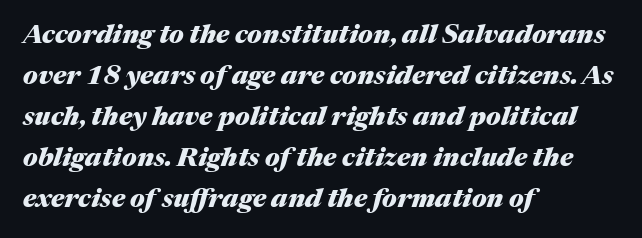
A full-strength bold gives these letters their thick strokes. Notice how the passage keeps a crisp vertical edge on the left only. Quick note: interline space is typical. Slanted lettering throughout.
